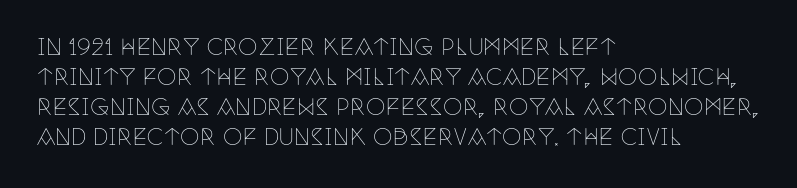
Q: Is the text bold? A: No.
Q: Is the text italic (slanted)? A: No, it is upright.
Q: Is the text underlined? A: No.
Q: How is the paragraph aligned? A: Left-aligned.
Q: Is the spacing between letters normal or unusually wide? A: Normal.
Q: Is the spacing between lines tight, normal or loose? A: Normal.
